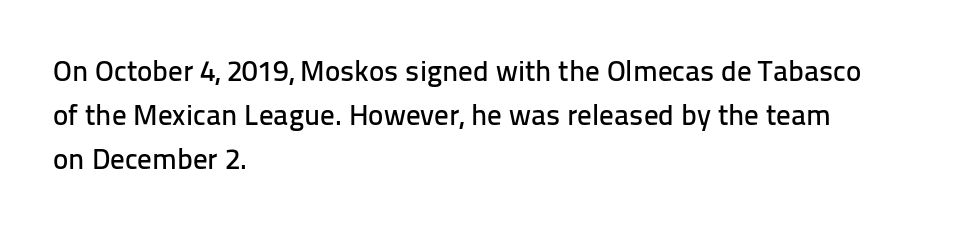
Q: Is the text italic (slanted)? A: No, it is upright.
Q: Is the typeface a serif or a sans-serif typeface? A: Sans-serif.
Q: Is the text underlined? A: No.
Q: How is the paragraph aligned? A: Left-aligned.
Q: Is the spacing between letters normal or unusually wide? A: Normal.
Q: Is the spacing between lines tight, normal or loose? A: Normal.
Q: Width (condensed, normal, or wide)? A: Normal.
Q: Stroke contrast? A: Low.
Q: x-height? A: Medium.
Q: Monospaced? A: No.
